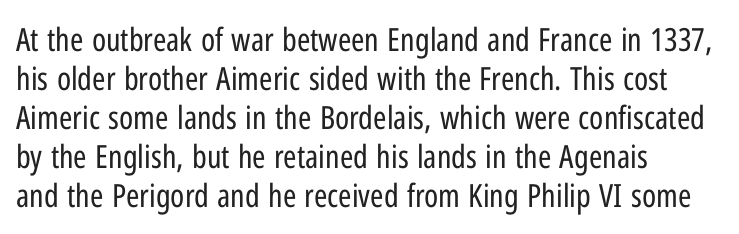
Q: Is the text bold? A: No.
Q: Is the text italic (slanted)? A: No, it is upright.
Q: Is the typeface a serif or a sans-serif typeface? A: Sans-serif.
Q: Is the text underlined? A: No.
Q: How is the paragraph aligned? A: Left-aligned.
Q: Is the spacing between letters normal or unusually wide? A: Normal.
Q: Width (condensed, normal, or wide)? A: Condensed.
Q: Stroke contrast? A: Low.
Q: x-height? A: Medium.
Q: Monospaced? A: No.
